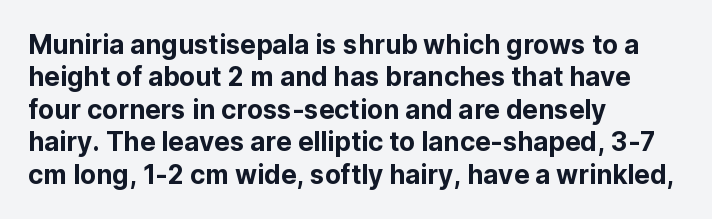
{"italic": "no", "underline": "no", "align": "left", "line_spacing": "normal", "line_spacing_ratio": 1.25, "letter_spacing": "normal", "letter_spacing_em": 0.0, "glyph_px": 26}
